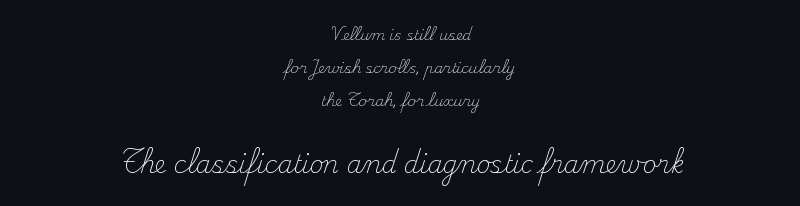
Q: Is the text bold? A: No.
Q: Is the text italic (slanted)? A: Yes.
Q: Is the text underlined? A: No.
Q: How is the paragraph aligned? A: Centered.
Q: Is the spacing between letters normal or unusually wide? A: Normal.
Q: Is the spacing between lines tight, normal or loose? A: Loose.
Q: Which block of text is set in a larger size, the first (top) or the second (bottom)? A: The second (bottom) one.
